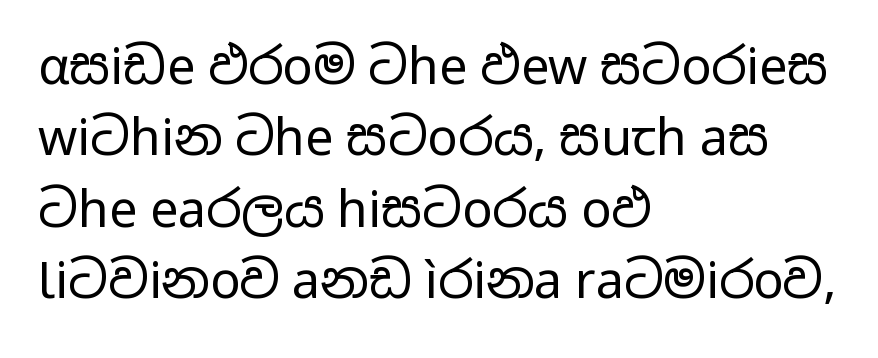
The strip under each line holds only bare page. Leading: standard. Typographically, this falls in the sans-serif category. The ragged edge is on the right, which tells us the setting is flush left. You could call the tracking neutral — neither tight nor loose.
